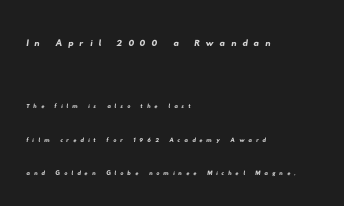
The image shows 24 px text type; set left-aligned, loose line spacing (2.09x), unusually wide letter spacing (+0.24 em), not underlined; the first (top) block is 1.5x larger.
